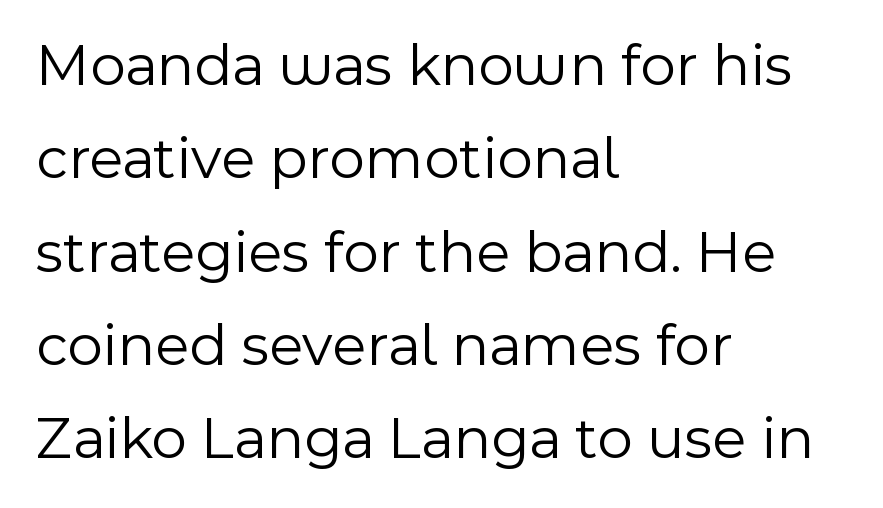
{"serif": "no", "italic": "no", "bold": "no", "weight": "light", "width": "normal", "x_height": "medium", "monospaced": "no", "underline": "no", "align": "left", "line_spacing": "normal", "line_spacing_ratio": 1.53, "letter_spacing": "normal", "letter_spacing_em": 0.0, "glyph_px": 61}
